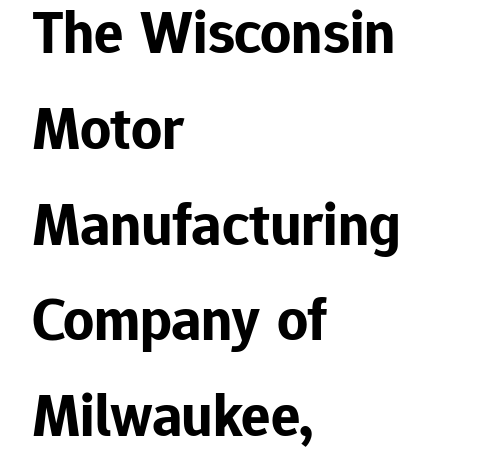
{"serif": "no", "italic": "no", "bold": "yes", "weight": "bold", "width": "normal", "stroke_contrast": "low", "x_height": "medium", "monospaced": "no", "underline": "no", "align": "left", "line_spacing": "normal", "line_spacing_ratio": 1.57, "letter_spacing": "normal", "letter_spacing_em": 0.0, "glyph_px": 61}
